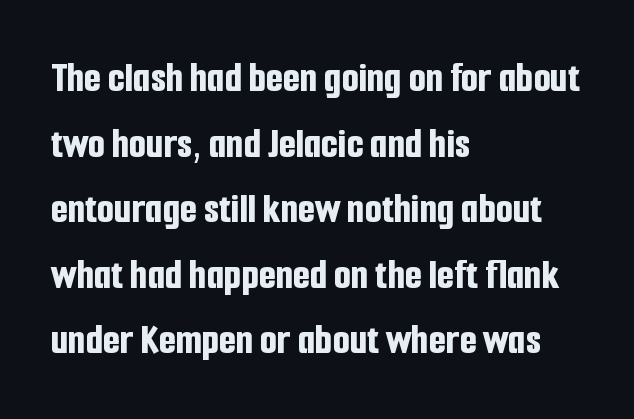
{"serif": "no", "italic": "no", "bold": "yes", "weight": "bold", "width": "condensed", "stroke_contrast": "low", "x_height": "medium", "monospaced": "no", "underline": "no", "align": "left", "line_spacing": "normal", "line_spacing_ratio": 1.49, "letter_spacing": "normal", "letter_spacing_em": 0.0, "glyph_px": 44}
